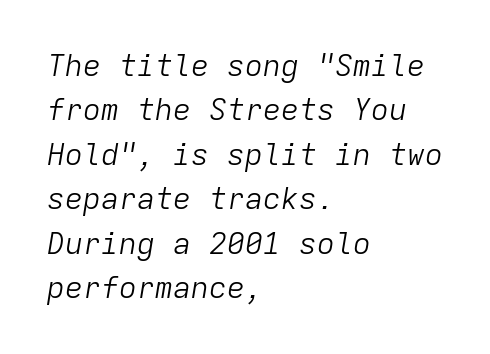
{"italic": "yes", "lean": "right", "slant_degrees": 9, "bold": "no", "weight": "light", "width": "normal", "stroke_contrast": "low", "x_height": "medium", "monospaced": "yes", "underline": "no", "align": "left", "line_spacing": "normal", "line_spacing_ratio": 1.48, "letter_spacing": "normal", "letter_spacing_em": 0.0, "glyph_px": 30}
